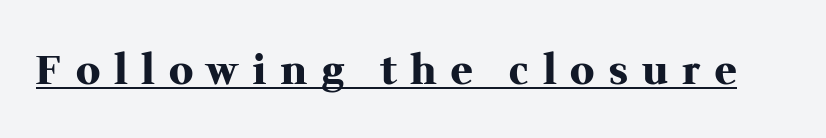
{"serif": "yes", "italic": "no", "bold": "yes", "weight": "heavy", "width": "normal", "stroke_contrast": "medium", "x_height": "medium", "monospaced": "no", "underline": "yes", "letter_spacing": "wide", "letter_spacing_em": 0.37, "glyph_px": 40}
